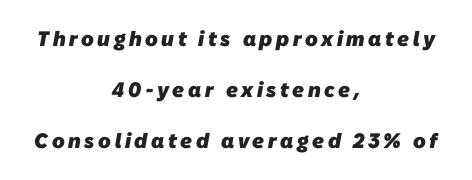
Q: Is the text bold? A: Yes.
Q: Is the text underlined? A: No.
Q: How is the paragraph aligned? A: Centered.
Q: Is the spacing between lines tight, normal or loose? A: Loose.
